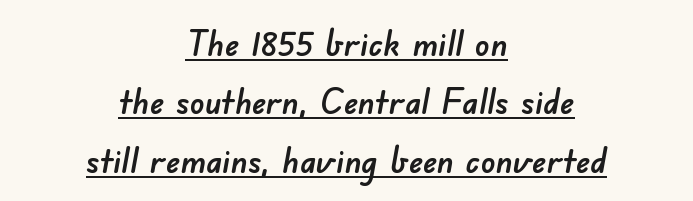
Nothing unusual about the tracking: characters are spaced as the font intends. Is the block centered? Yes — each line is placed symmetrically about the middle. Compared with typical paragraphs, the rows here are spaced about the same. A typesetter would call this proportional, since set widths differ per character. Has an underline been added? It has. This rendering employs a face without finishing strokes, i.e., a sans-serif.
